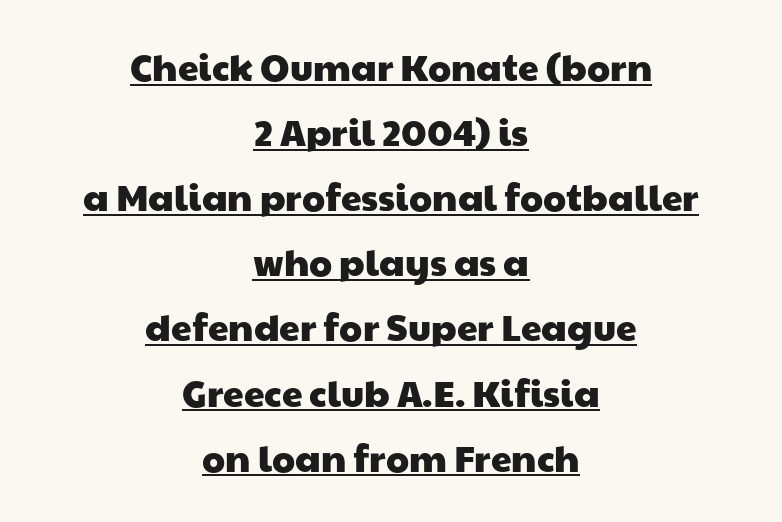
Characters follow at the spacing the type designer built in. Leftover space on each line is divided equally before and after the words. The passage shown is typed in a proportional face where columns would drift. The face used here appears with an underline applied.
